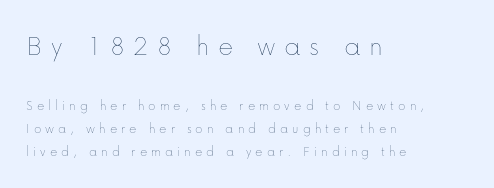
{"italic": "no", "bold": "no", "weight": "thin", "width": "normal", "stroke_contrast": "low", "x_height": "medium", "monospaced": "no", "underline": "no", "align": "left", "line_spacing": "normal", "line_spacing_ratio": 1.63, "letter_spacing": "wide", "letter_spacing_em": 0.29, "larger_block": "first", "size_ratio": 2.07, "glyph_px": 29}
